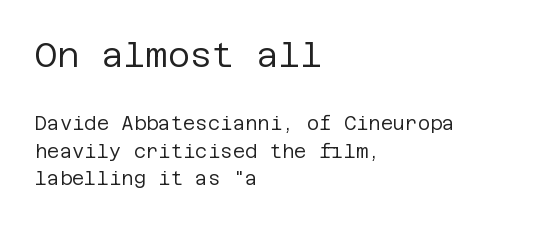
What's the leading like? Ordinary, nothing unusual. Between these two stacked blocks, the higher one wins on size. Unmarked baselines from the first word to the last. Left-aligned paragraph, ragged on the right. The designer went with a sans here, leaving each stem footless. Nothing unusual about the tracking: characters are spaced as the font intends.
